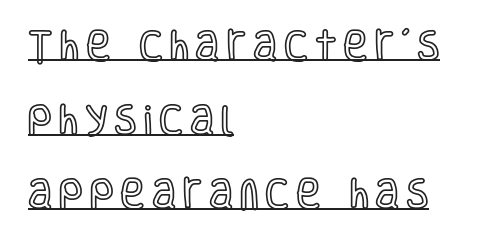
Q: Is the text italic (slanted)? A: No, it is upright.
Q: Is the text underlined? A: Yes.
Q: How is the paragraph aligned? A: Left-aligned.
Q: Is the spacing between letters normal or unusually wide? A: Unusually wide.
Q: Is the spacing between lines tight, normal or loose? A: Loose.
Q: Width (condensed, normal, or wide)? A: Condensed.
Q: x-height? A: Large.
Q: Monospaced? A: No.
